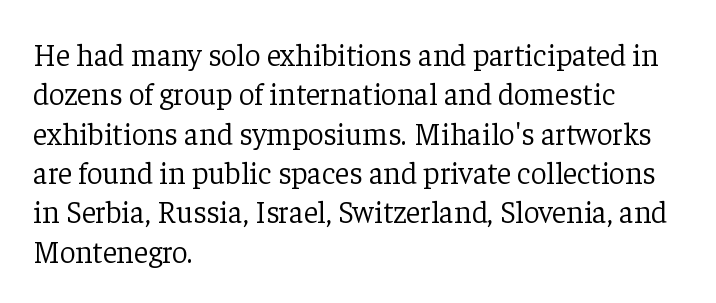
Q: Is the text bold? A: No.
Q: Is the text italic (slanted)? A: No, it is upright.
Q: Is the typeface a serif or a sans-serif typeface? A: Serif.
Q: Is the text underlined? A: No.
Q: How is the paragraph aligned? A: Left-aligned.
Q: Is the spacing between letters normal or unusually wide? A: Normal.
Q: Is the spacing between lines tight, normal or loose? A: Normal.
Q: Width (condensed, normal, or wide)? A: Normal.
Q: Stroke contrast? A: Low.
Q: x-height? A: Medium.
Q: Monospaced? A: No.
